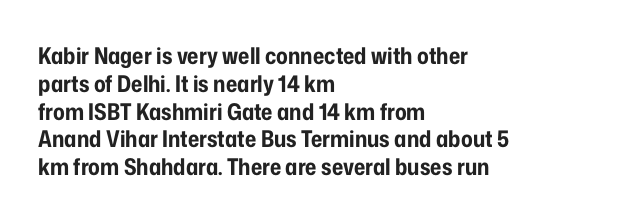
{"italic": "no", "bold": "yes", "underline": "no", "align": "left", "line_spacing_ratio": 1.21, "letter_spacing": "normal", "letter_spacing_em": 0.0, "glyph_px": 23}
